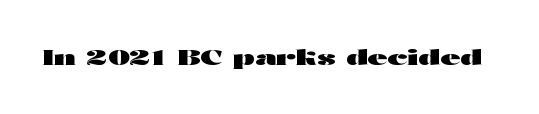
{"italic": "no", "bold": "yes", "underline": "no", "letter_spacing": "normal", "letter_spacing_em": 0.0, "glyph_px": 22}
